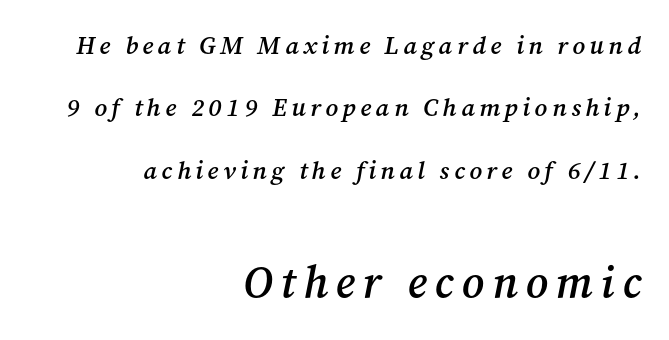
{"serif": "yes", "italic": "yes", "lean": "right", "slant_degrees": 12, "bold": "semi", "weight": "semibold", "width": "normal", "stroke_contrast": "medium", "x_height": "medium", "monospaced": "no", "underline": "no", "align": "right", "line_spacing": "loose", "line_spacing_ratio": 2.5, "larger_block": "second", "size_ratio": 1.76, "glyph_px": 44}
